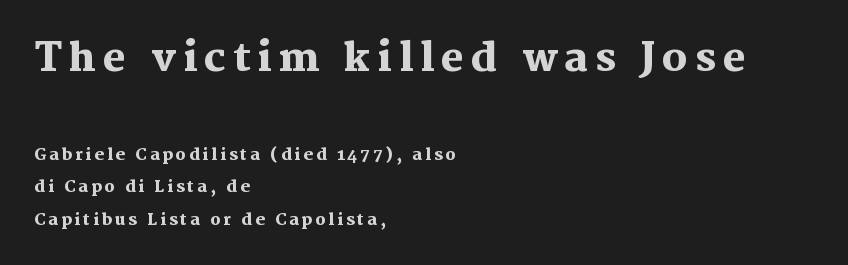
The designer went with a serif here, giving each stem small feet. Casual observation: everything's shoved over to the left. Rendered with straight, roman letterforms. Character widths vary here, with narrow letters taking less room than wide ones. Baseline-to-baseline distance is far greater than the letter height.
